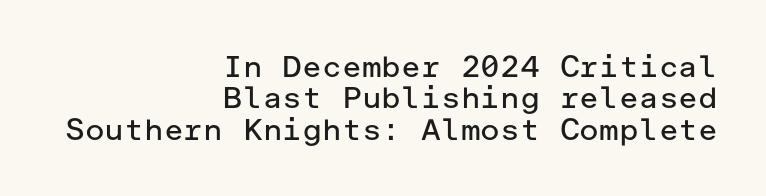
Compared with a flush-left layout, this one pins lines to the opposite, right side. The rendering shows plain stroke endings on the letterforms — a sans-serif design. Caption: face not bold, strokes unweighted. The space between consecutive lines is stingy. This sample uses an upright cut, with every glyph sitting square on the baseline.
